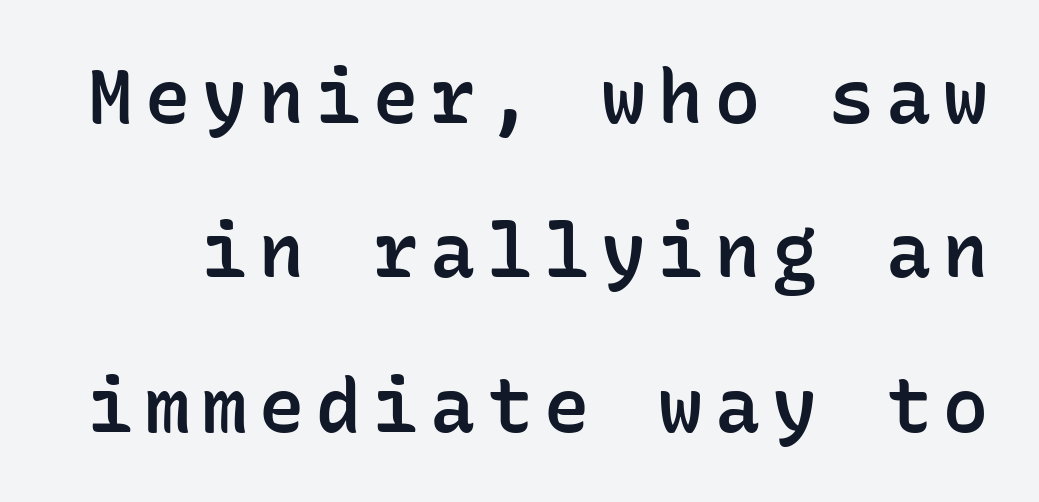
The image shows 75 px semibold sans-serif type, upright, monospaced; set loose line spacing (2.06x), not underlined; low stroke contrast and a medium x-height.
